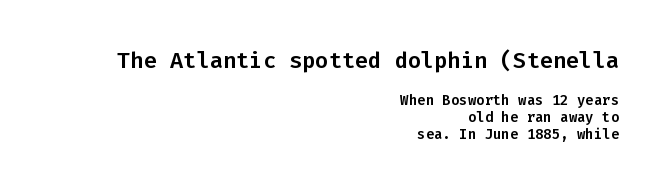
The image shows 22 px text type, upright; set right-aligned, line spacing 1.23x, normal letter spacing, not underlined; the first (top) block is 1.57x larger.
